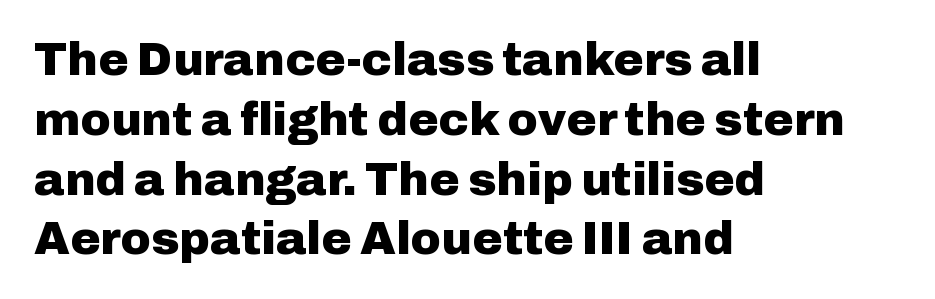
{"serif": "no", "italic": "no", "bold": "yes", "weight": "heavy", "width": "normal", "stroke_contrast": "low", "x_height": "medium", "monospaced": "no", "underline": "no", "align": "left", "line_spacing": "normal", "line_spacing_ratio": 1.3, "letter_spacing": "normal", "letter_spacing_em": 0.0, "glyph_px": 46}
